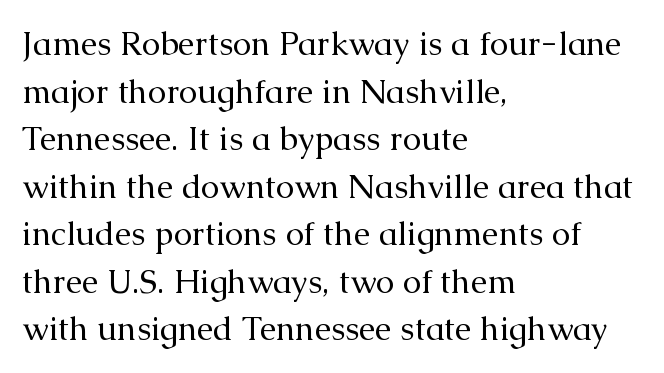
All the whitespace from short lines collects on the right. Old-style or modern, the face here clearly has serifs. The letterforms sit shoulder to shoulder at normal distance. Underlining? Definitely not there. This reads as an unemphasized weight, regular at the heaviest. Notice how the stems are strictly vertical — no italics here.
